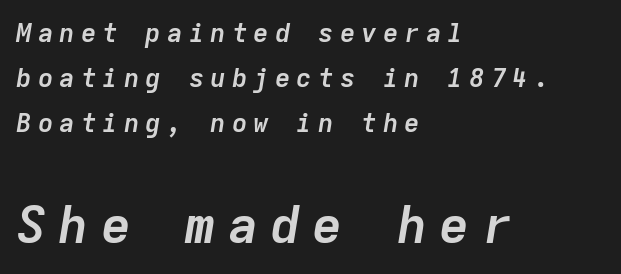
Q: Is the text bold? A: Yes.
Q: Is the text italic (slanted)? A: Yes, it leans right by about 9 degrees.
Q: Is the text underlined? A: No.
Q: How is the paragraph aligned? A: Left-aligned.
Q: Is the spacing between letters normal or unusually wide? A: Unusually wide.
Q: Which block of text is set in a larger size, the first (top) or the second (bottom)? A: The second (bottom) one.
Q: Width (condensed, normal, or wide)? A: Normal.
Q: Stroke contrast? A: Low.
Q: x-height? A: Medium.
Q: Monospaced? A: Yes.
